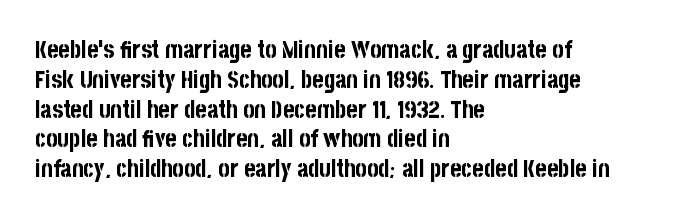
Every character sits straight up, as roman type does. This rendering uses left alignment, leaving the right contour irregular. Letters rest on an invisible, unmarked baseline. The passage shown has conventional tracking throughout. Pretty heavy lettering here — definitely bold.
